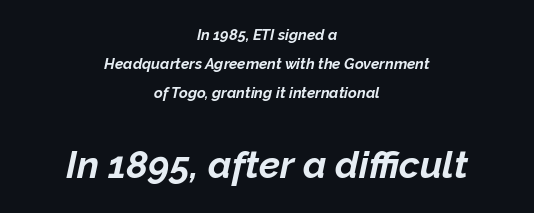
The image shows 38 px bold type, italic (leaning right); set centered, loose line spacing (1.93x), normal letter spacing, not underlined; the second (bottom) block is 2.53x larger; low stroke contrast and a medium x-height.
